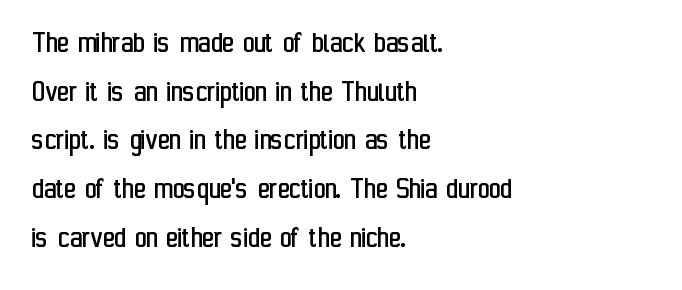
{"serif": "no", "italic": "no", "bold": "no", "weight": "regular", "width": "condensed", "stroke_contrast": "low", "x_height": "medium", "monospaced": "no", "underline": "no", "align": "left", "line_spacing": "normal", "line_spacing_ratio": 1.52, "letter_spacing": "normal", "letter_spacing_em": 0.0, "glyph_px": 32}
